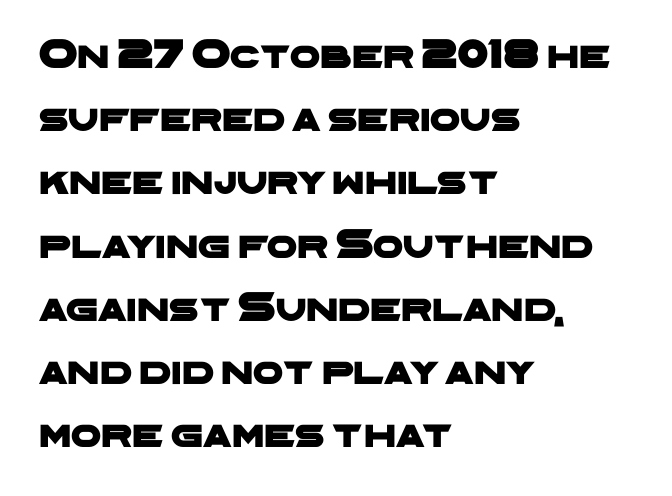
The image shows 43 px wide sans-serif type; set left-aligned, normal line spacing (1.47x), normal letter spacing, not underlined; low stroke contrast and a medium x-height.
